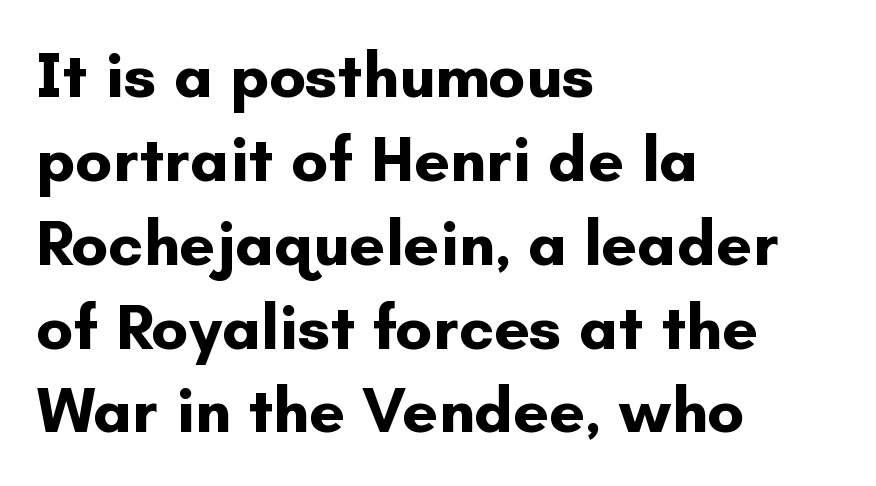
The image shows 64 px bold sans-serif type, upright; set left-aligned, normal line spacing (1.31x), normal letter spacing, not underlined; low stroke contrast and a small x-height.
